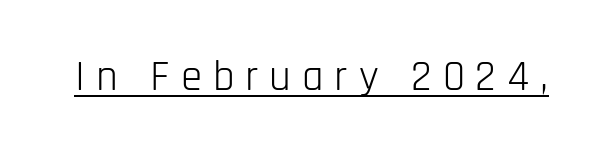
Q: Is the text bold? A: No.
Q: Is the text italic (slanted)? A: No, it is upright.
Q: Is the typeface a serif or a sans-serif typeface? A: Sans-serif.
Q: Is the text underlined? A: Yes.
Q: Is the spacing between letters normal or unusually wide? A: Unusually wide.
Q: Width (condensed, normal, or wide)? A: Condensed.
Q: Stroke contrast? A: Low.
Q: x-height? A: Large.
Q: Monospaced? A: No.
